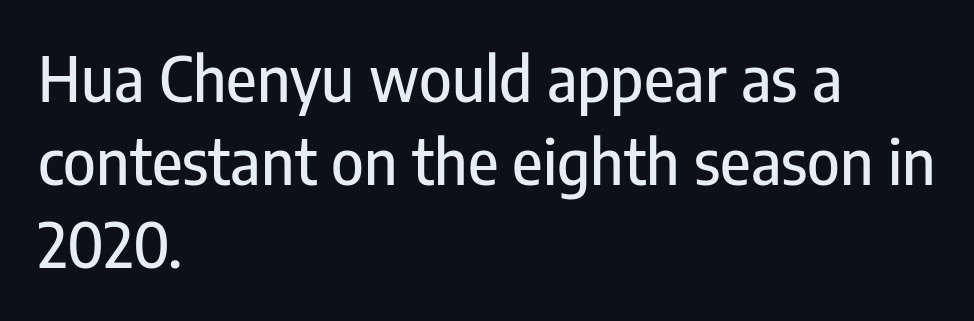
The image shows 62 px condensed sans-serif type, upright; set left-aligned, normal line spacing (1.34x), normal letter spacing, not underlined; low stroke contrast and a medium x-height.
